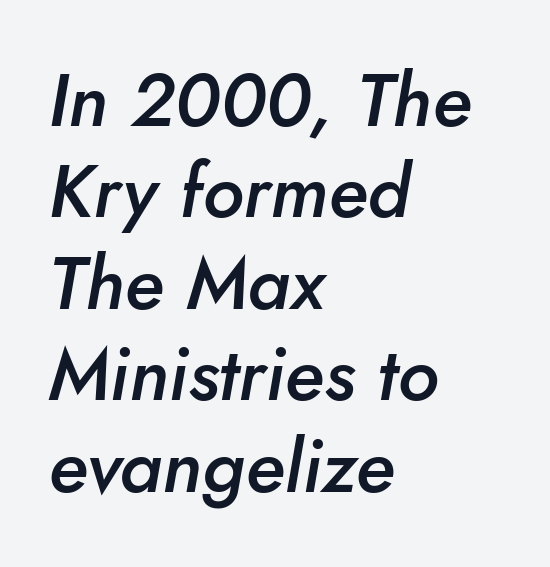
All the whitespace from short lines collects on the right. If you drew a line through each stem, it would be angled. Underline: absent. Semibold letterforms, between regular and bold. The rendering uses natural spacing where letterforms have individual widths. Spacing between characters is what you'd get straight out of the box.
